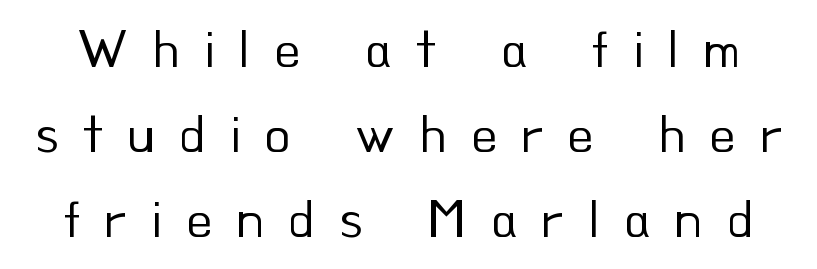
No word sits above an underline. The letters look calm and open, with moderate or lighter stems. Varying glyph widths throughout — classic text-font behaviour. Quick note: not italic, upright.
